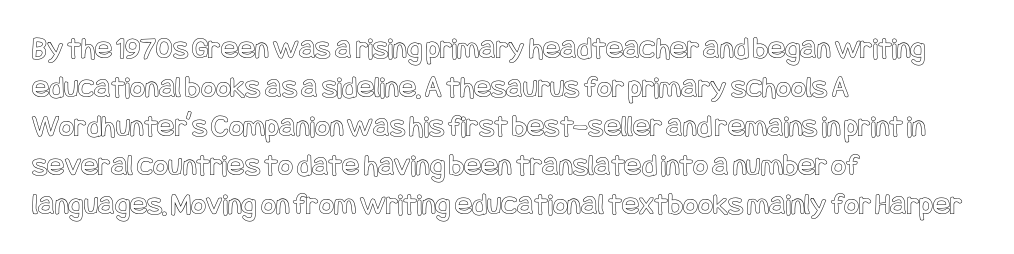
Q: Is the text italic (slanted)? A: No, it is upright.
Q: Is the text underlined? A: No.
Q: How is the paragraph aligned? A: Left-aligned.
Q: Is the spacing between letters normal or unusually wide? A: Normal.
Q: Width (condensed, normal, or wide)? A: Condensed.
Q: x-height? A: Large.
